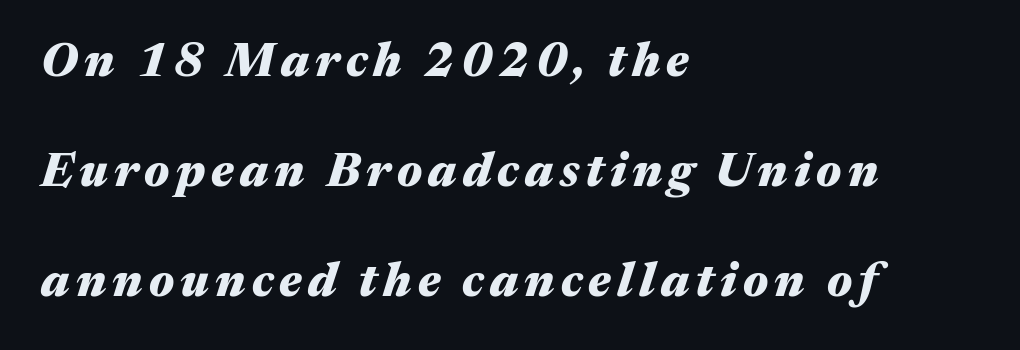
Q: Is the text bold? A: Yes.
Q: Is the text italic (slanted)? A: Yes, it leans right by about 17 degrees.
Q: Is the text underlined? A: No.
Q: How is the paragraph aligned? A: Left-aligned.
Q: Is the spacing between lines tight, normal or loose? A: Loose.
Q: Width (condensed, normal, or wide)? A: Wide.
Q: Stroke contrast? A: Medium.
Q: x-height? A: Medium.
Q: Monospaced? A: No.
